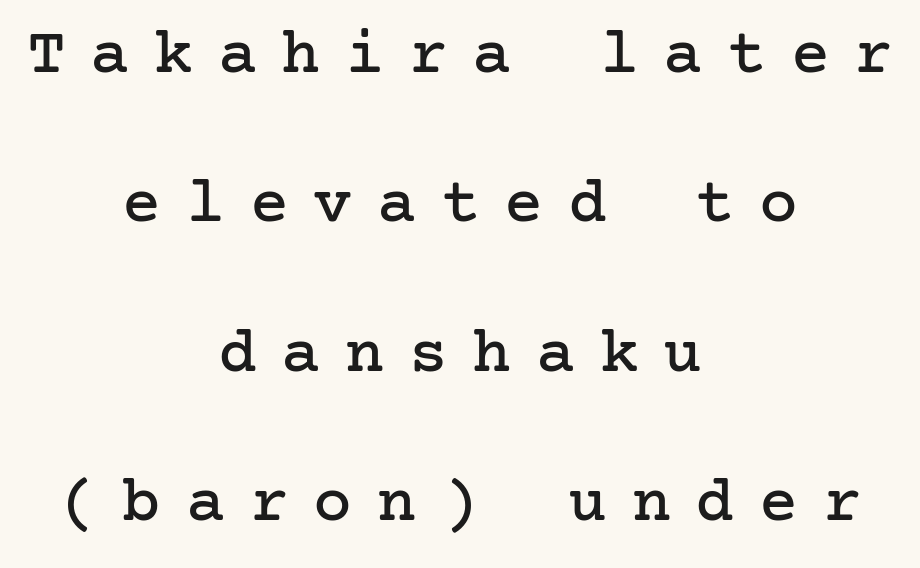
{"serif": "yes", "italic": "no", "width": "normal", "stroke_contrast": "low", "x_height": "medium", "underline": "no", "align": "center", "line_spacing": "loose", "line_spacing_ratio": 2.3, "letter_spacing": "wide", "letter_spacing_em": 0.38, "glyph_px": 65}
